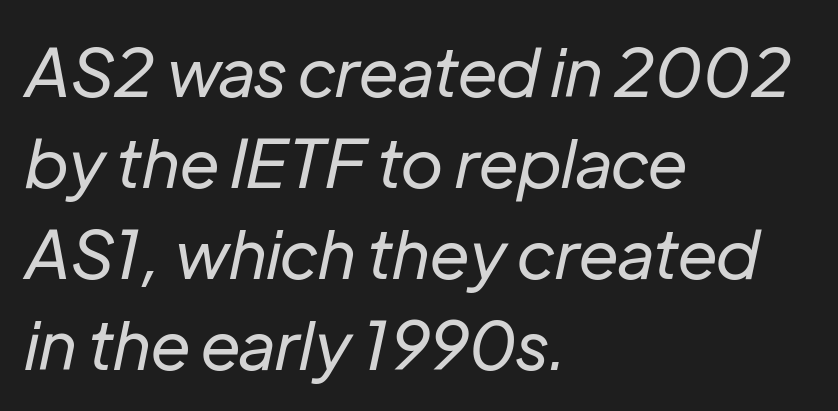
Q: Is the text bold? A: No.
Q: Is the text italic (slanted)? A: Yes, it leans right by about 12 degrees.
Q: Is the text underlined? A: No.
Q: How is the paragraph aligned? A: Left-aligned.
Q: Is the spacing between letters normal or unusually wide? A: Normal.
Q: Is the spacing between lines tight, normal or loose? A: Normal.
Q: Width (condensed, normal, or wide)? A: Normal.
Q: Stroke contrast? A: Low.
Q: x-height? A: Medium.
Q: Monospaced? A: No.
